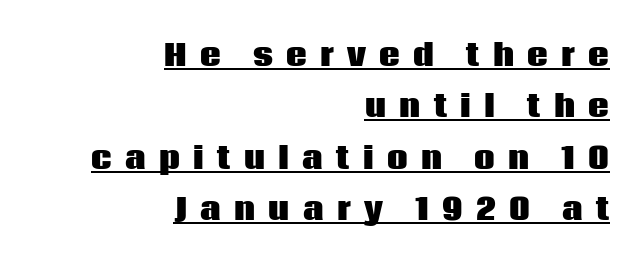
Q: Is the text bold? A: Yes.
Q: Is the text italic (slanted)? A: No, it is upright.
Q: Is the typeface a serif or a sans-serif typeface? A: Sans-serif.
Q: Is the text underlined? A: Yes.
Q: How is the paragraph aligned? A: Right-aligned.
Q: Is the spacing between letters normal or unusually wide? A: Unusually wide.
Q: Width (condensed, normal, or wide)? A: Normal.
Q: Stroke contrast? A: Low.
Q: x-height? A: Large.
Q: Monospaced? A: No.
